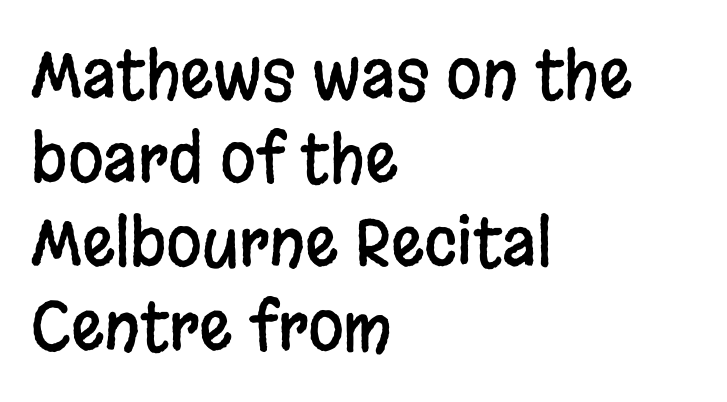
Style check: upright. Leftover space on each line is placed entirely after the last word. Spacing verdict: proportional, widths tailored to each character. Letterform terminals end flat and unadorned throughout the passage.
